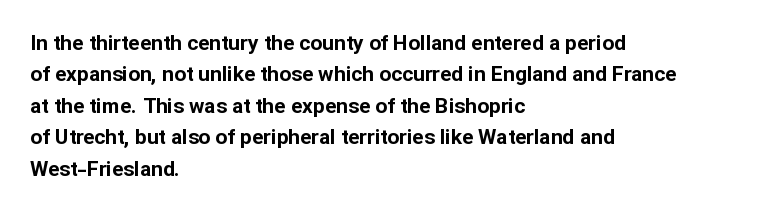
{"italic": "no", "bold": "yes", "underline": "no", "align": "left", "line_spacing": "normal", "line_spacing_ratio": 1.5, "letter_spacing": "normal", "letter_spacing_em": 0.0, "glyph_px": 21}
